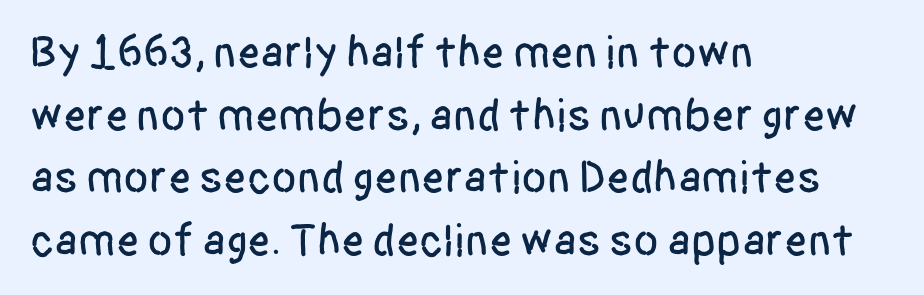
The image shows 46 px condensed sans-serif type, upright; set left-aligned, normal line spacing (1.36x), normal letter spacing, not underlined; low stroke contrast and a large x-height.
